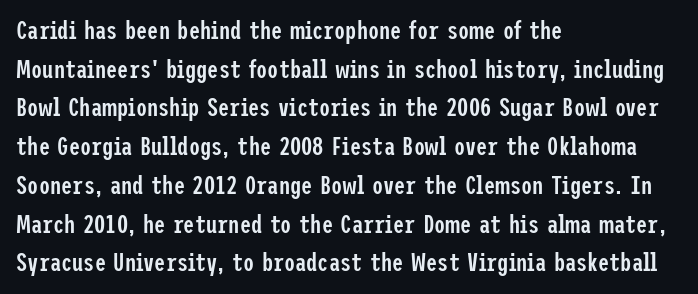
Q: Is the text bold? A: Semi-bold.
Q: Is the text italic (slanted)? A: No, it is upright.
Q: Is the text underlined? A: No.
Q: How is the paragraph aligned? A: Left-aligned.
Q: Is the spacing between letters normal or unusually wide? A: Normal.
Q: Is the spacing between lines tight, normal or loose? A: Normal.
